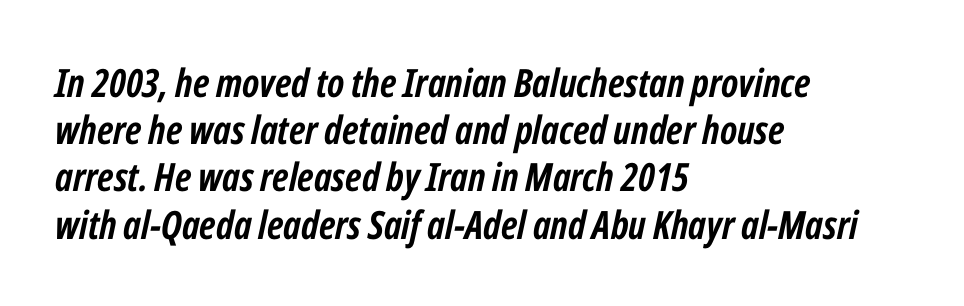
Q: Is the text bold? A: Yes.
Q: Is the text italic (slanted)? A: Yes, it leans right by about 12 degrees.
Q: Is the text underlined? A: No.
Q: How is the paragraph aligned? A: Left-aligned.
Q: Is the spacing between letters normal or unusually wide? A: Normal.
Q: Width (condensed, normal, or wide)? A: Condensed.
Q: Stroke contrast? A: Low.
Q: x-height? A: Medium.
Q: Monospaced? A: No.
